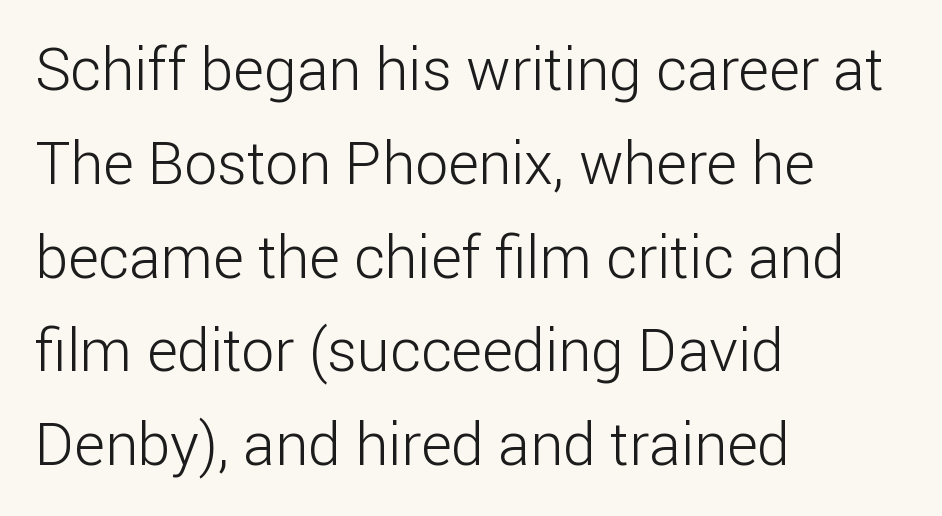
The image shows 59 px light sans-serif type, upright; set left-aligned, normal line spacing (1.59x), normal letter spacing, not underlined; low stroke contrast and a medium x-height.
